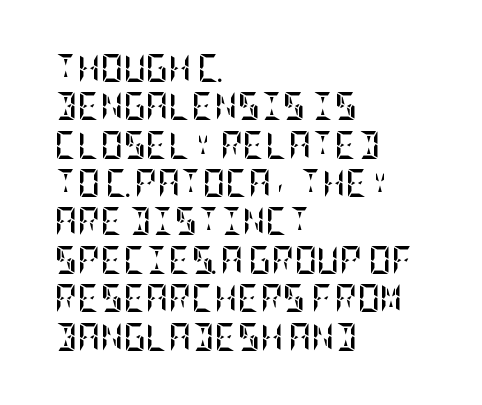
Q: Is the text bold? A: Yes.
Q: Is the text italic (slanted)? A: No, it is upright.
Q: Is the text underlined? A: No.
Q: How is the paragraph aligned? A: Left-aligned.
Q: Is the spacing between letters normal or unusually wide? A: Normal.
Q: Is the spacing between lines tight, normal or loose? A: Normal.
Q: Width (condensed, normal, or wide)? A: Condensed.
Q: Stroke contrast? A: Low.
Q: x-height? A: Large.
